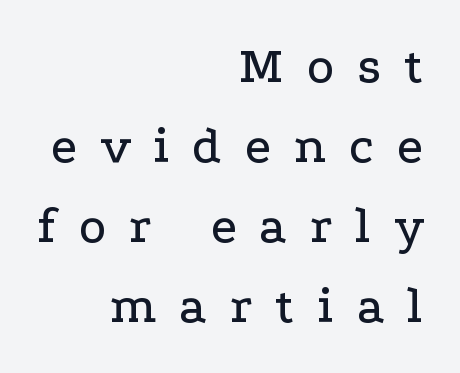
Here the glyphs are tracked loosely, breaking word shapes into spaced letters. These lines are rendered in a variable-pitch font. This rendering uses right alignment, leaving the left contour irregular. Plain, unruled lines of type. The letters carry serifs — small finishing strokes at the ends of their stems. You can tell it's not italic because the verticals are truly vertical.
